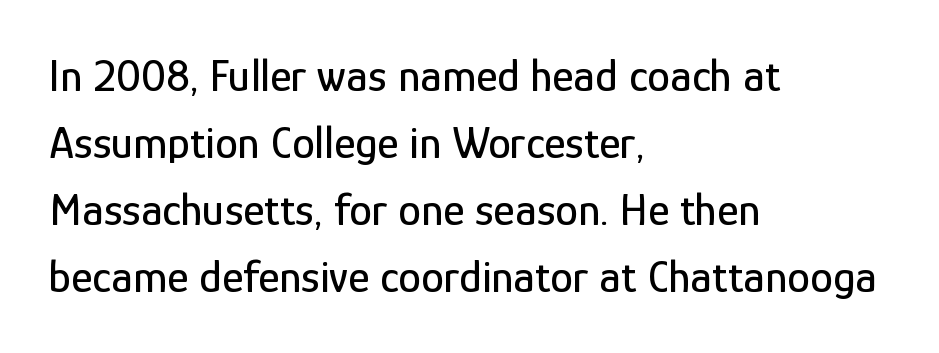
The image shows 46 px condensed sans-serif type, upright; set left-aligned, normal line spacing (1.46x), normal letter spacing, not underlined; low stroke contrast and a medium x-height.
